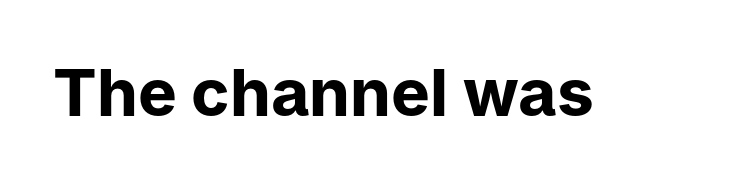
Standard letterfit; no display-style spreading of the glyphs. Character widths vary here, with narrow letters taking less room than wide ones. Emphasis by weight is at full strength: bold. The glyphs are unaccompanied by any horizontal stroke below them. Vertical strokes here are truly vertical. The font family rendered here belongs to the sans-serif group.
